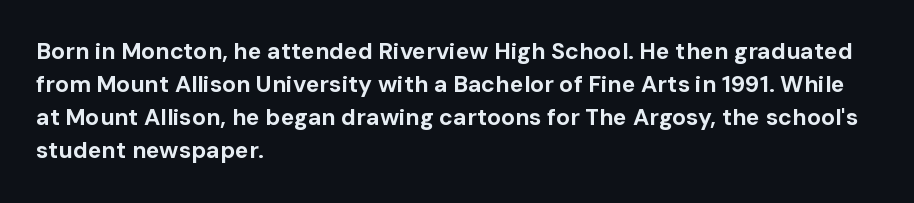
This sample keeps an unexceptional amount of space between lines. Strokes here are thick enough to call this a true bold. A student would call this left alignment; a typographer would say flush left, rag right. You can tell it's not italic because the verticals are truly vertical.
